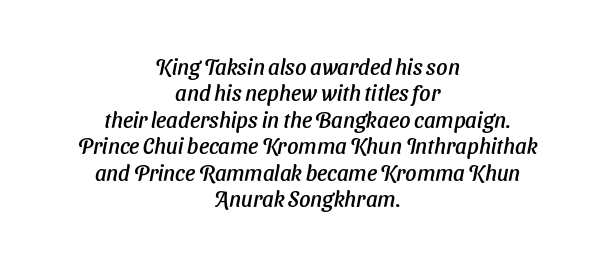
The string is rendered with underlining switched off. Default kerning and tracking; the words read as compact shapes. The passage shown leans; its letterforms are oblique. The paragraph shown floats in the horizontal middle.
